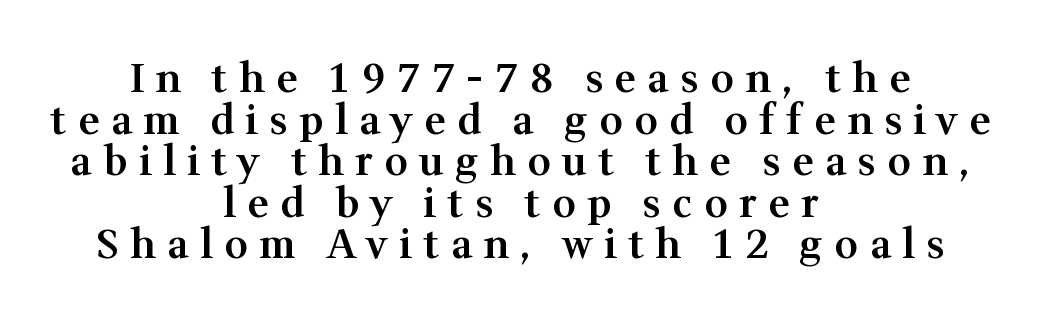
{"serif": "yes", "italic": "no", "bold": "semi", "weight": "semibold", "width": "normal", "stroke_contrast": "medium", "x_height": "medium", "monospaced": "no", "underline": "no", "align": "center", "line_spacing": "tight", "line_spacing_ratio": 1.04, "letter_spacing": "wide", "letter_spacing_em": 0.29, "glyph_px": 40}
